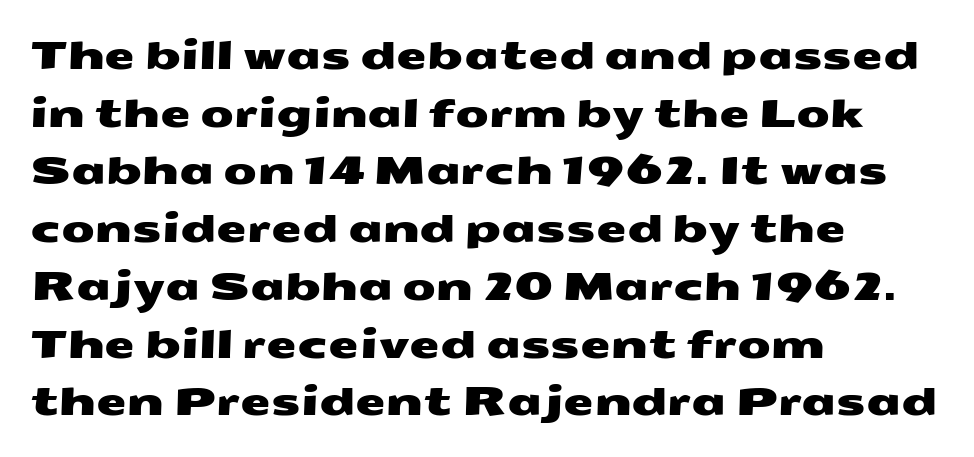
The image shows 39 px wide sans-serif type; set left-aligned, normal line spacing (1.48x), normal letter spacing, not underlined; medium stroke contrast and a medium x-height.
